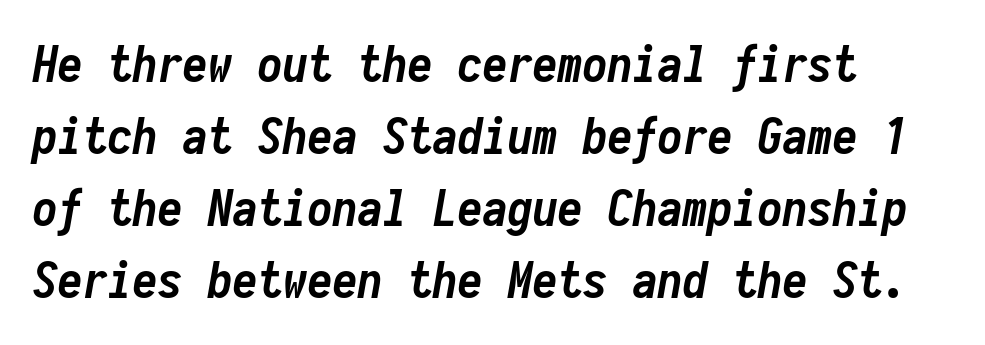
The rendering anchors every line to the left-hand side. You could count columns in this text — the font is strictly monospaced. A typesetter would call this leading conventional body-copy spacing. Every letter is thick-stroked: bold, no question.
